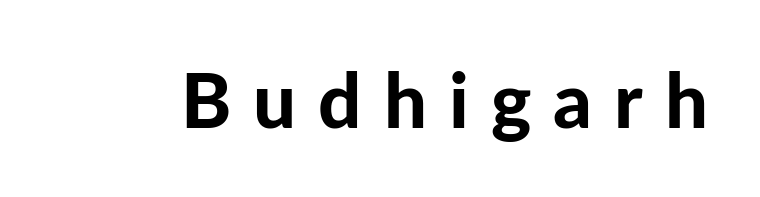
Q: Is the text bold? A: Yes.
Q: Is the text italic (slanted)? A: No, it is upright.
Q: Is the typeface a serif or a sans-serif typeface? A: Sans-serif.
Q: Is the text underlined? A: No.
Q: Is the spacing between letters normal or unusually wide? A: Unusually wide.
Q: Width (condensed, normal, or wide)? A: Normal.
Q: Stroke contrast? A: Low.
Q: x-height? A: Medium.
Q: Monospaced? A: No.
